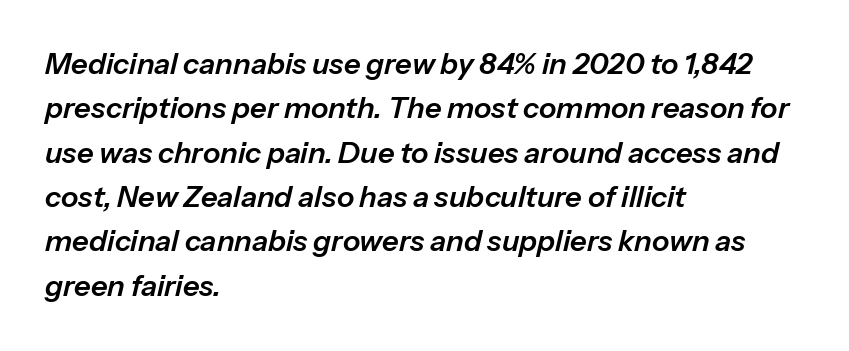
Caption: standard tracking, unaltered. Emphasis-style slanted type is in use. How would I describe the line gaps? Plain and ordinary. The text block is weighted toward the left margin, trailing off unevenly rightward. Rule under the text: the space is simply empty.
